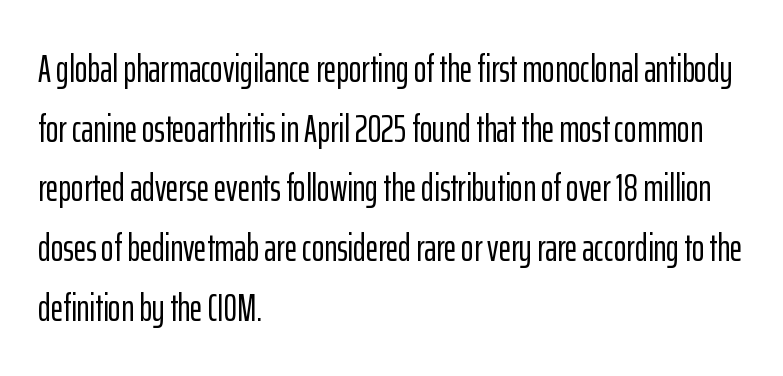
{"serif": "no", "italic": "no", "width": "condensed", "stroke_contrast": "low", "x_height": "medium", "monospaced": "no", "underline": "no", "align": "left", "line_spacing": "normal", "line_spacing_ratio": 1.57, "letter_spacing": "normal", "letter_spacing_em": 0.0, "glyph_px": 38}
